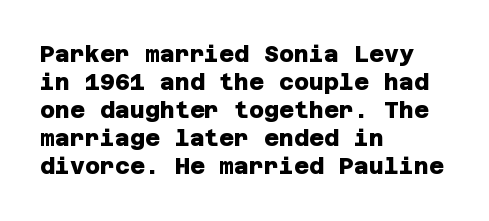
{"bold": "yes", "underline": "no", "align": "left", "line_spacing_ratio": 1.22, "letter_spacing": "normal", "letter_spacing_em": 0.0, "glyph_px": 23}
